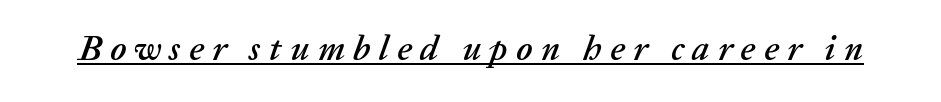
Q: Is the text italic (slanted)? A: Yes, it leans right by about 20 degrees.
Q: Is the text underlined? A: Yes.
Q: Is the spacing between letters normal or unusually wide? A: Unusually wide.
Q: Width (condensed, normal, or wide)? A: Normal.
Q: Stroke contrast? A: Low.
Q: x-height? A: Medium.
Q: Monospaced? A: No.
